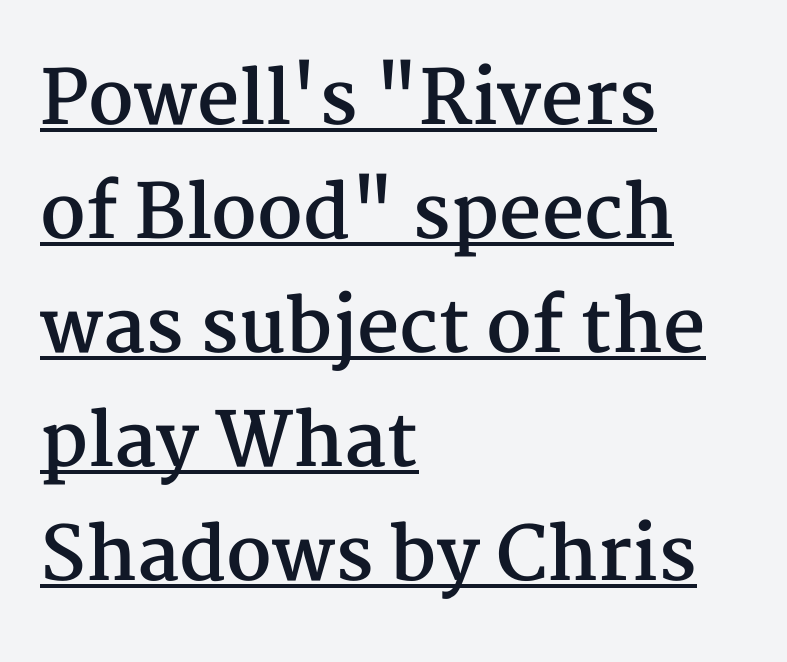
{"serif": "yes", "italic": "no", "bold": "yes", "weight": "semibold", "width": "normal", "stroke_contrast": "medium", "x_height": "medium", "monospaced": "no", "underline": "yes", "align": "left", "line_spacing": "normal", "line_spacing_ratio": 1.54, "letter_spacing": "normal", "letter_spacing_em": 0.0, "glyph_px": 74}
